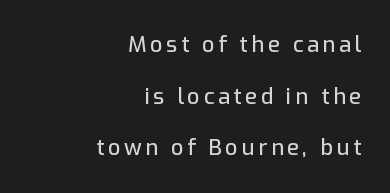
{"italic": "no", "underline": "no", "align": "right", "line_spacing": "loose", "line_spacing_ratio": 2.35, "glyph_px": 22}
